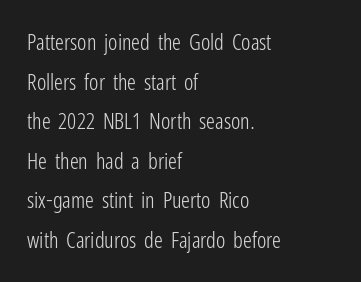
Does the lettering tilt? It doesn't — this is upright. A classic flush-left, rag-right setting is used for this passage. Standard letterfit; no display-style spreading of the glyphs. No chunkiness to these letters — they're not bold. Underlining? Definitely not there.
